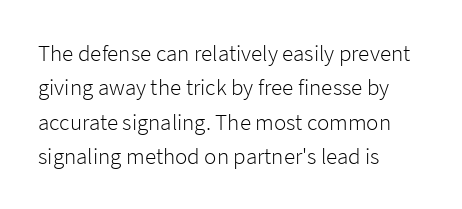
The image shows 23 px text type, upright; set left-aligned, normal line spacing (1.49x), normal letter spacing, not underlined.
